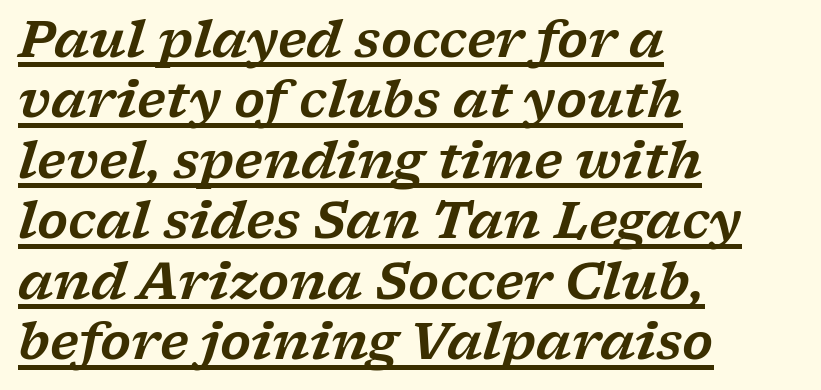
The image shows 50 px wide serif type, italic (leaning right); set left-aligned, line spacing 1.21x, normal letter spacing, underlined; low stroke contrast and a medium x-height.
